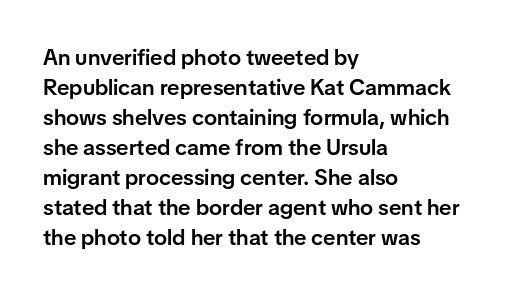
{"italic": "no", "bold": "semi", "underline": "no", "align": "left", "line_spacing": "normal", "line_spacing_ratio": 1.36, "letter_spacing": "normal", "letter_spacing_em": 0.0, "glyph_px": 22}
